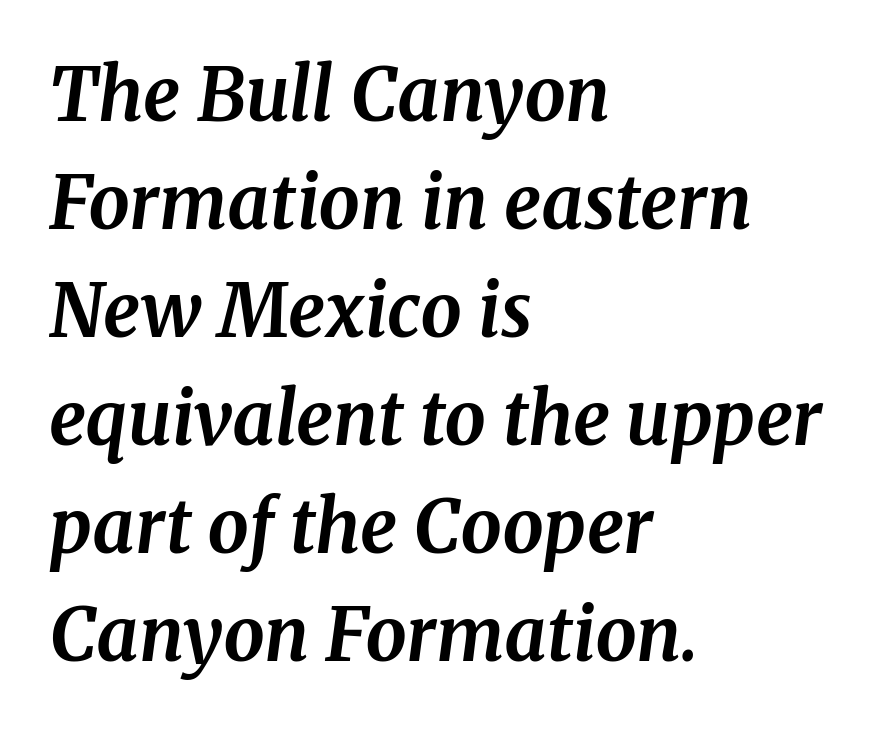
The image shows 73 px bold serif type, italic (leaning right); set left-aligned, normal line spacing (1.48x), normal letter spacing, not underlined; medium stroke contrast and a medium x-height.
